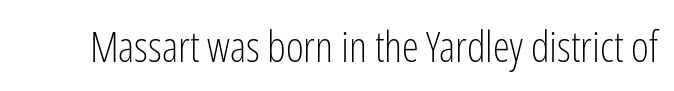
Q: Is the text bold? A: No.
Q: Is the text italic (slanted)? A: No, it is upright.
Q: Is the typeface a serif or a sans-serif typeface? A: Sans-serif.
Q: Is the text underlined? A: No.
Q: Is the spacing between letters normal or unusually wide? A: Normal.
Q: Width (condensed, normal, or wide)? A: Condensed.
Q: Stroke contrast? A: Low.
Q: x-height? A: Medium.
Q: Monospaced? A: No.
